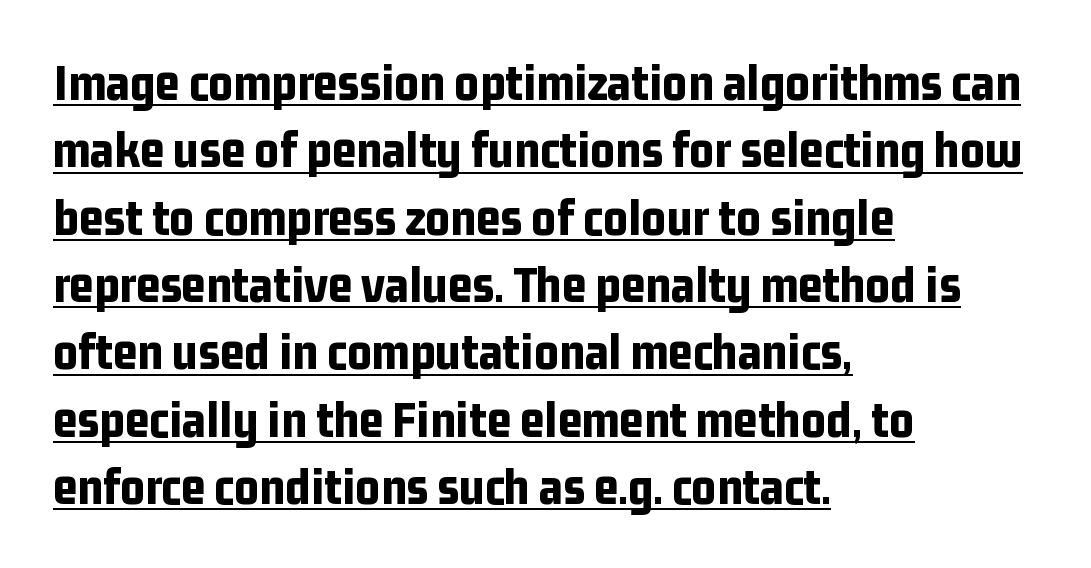
{"serif": "no", "italic": "no", "bold": "yes", "weight": "bold", "width": "condensed", "stroke_contrast": "low", "x_height": "medium", "monospaced": "no", "underline": "yes", "align": "left", "line_spacing": "normal", "line_spacing_ratio": 1.27, "letter_spacing": "normal", "letter_spacing_em": 0.0, "glyph_px": 53}
